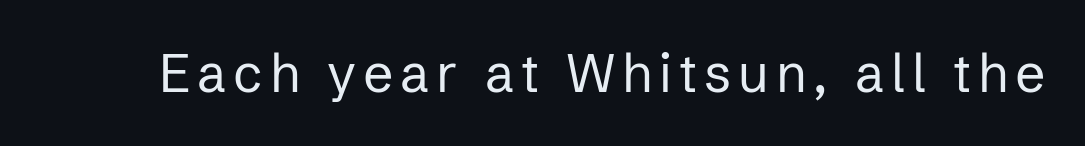
Q: Is the text bold? A: No.
Q: Is the text italic (slanted)? A: No, it is upright.
Q: Is the typeface a serif or a sans-serif typeface? A: Sans-serif.
Q: Is the text underlined? A: No.
Q: Width (condensed, normal, or wide)? A: Normal.
Q: Stroke contrast? A: Low.
Q: x-height? A: Medium.
Q: Monospaced? A: No.
